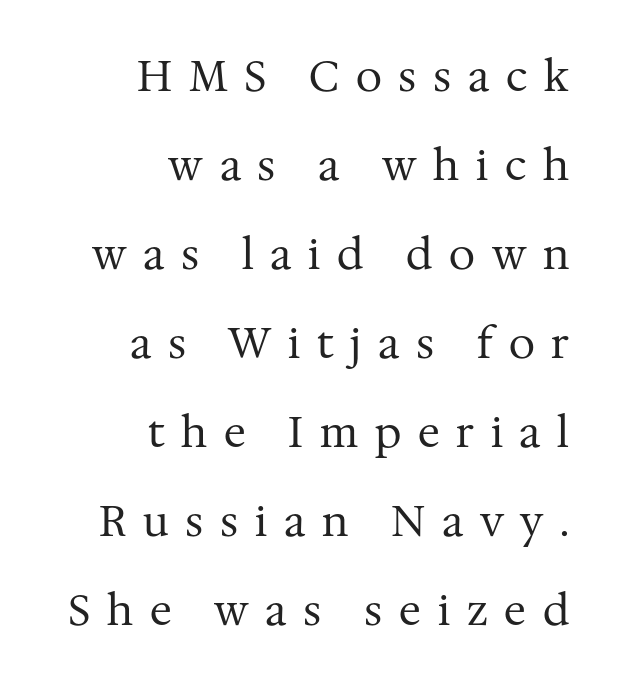
The image shows 42 px regular-weight serif type, upright; set right-aligned, loose line spacing (2.12x), unusually wide letter spacing (+0.4 em), not underlined; medium stroke contrast and a medium x-height.
